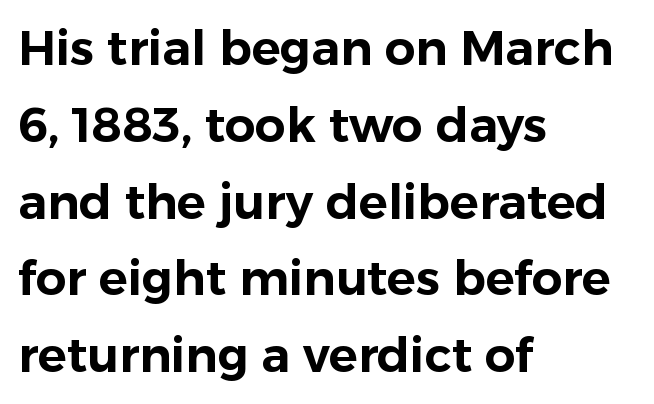
The typography opts for an upright posture over an oblique one. Tracking value appears to be zero — textbook default spacing. Whoever set this chose a conventional vertical rhythm. Each line starts at the same left margin while the right side varies. Clear beneath every line of the passage. These lines are composed in type without serifs.
